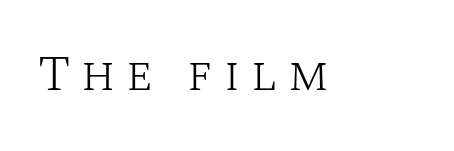
{"serif": "yes", "italic": "no", "bold": "no", "weight": "light", "width": "normal", "stroke_contrast": "medium", "x_height": "large", "monospaced": "no", "underline": "no", "letter_spacing": "wide", "letter_spacing_em": 0.22, "glyph_px": 49}
